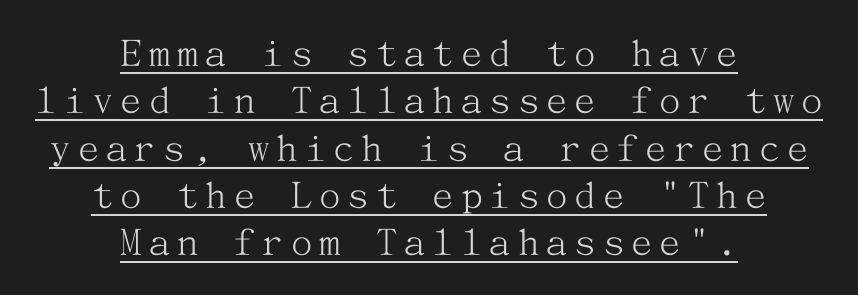
{"serif": "yes", "italic": "no", "bold": "no", "weight": "light", "width": "normal", "stroke_contrast": "medium", "x_height": "medium", "underline": "yes", "align": "center", "line_spacing": "tight", "line_spacing_ratio": 1.1, "glyph_px": 43}
